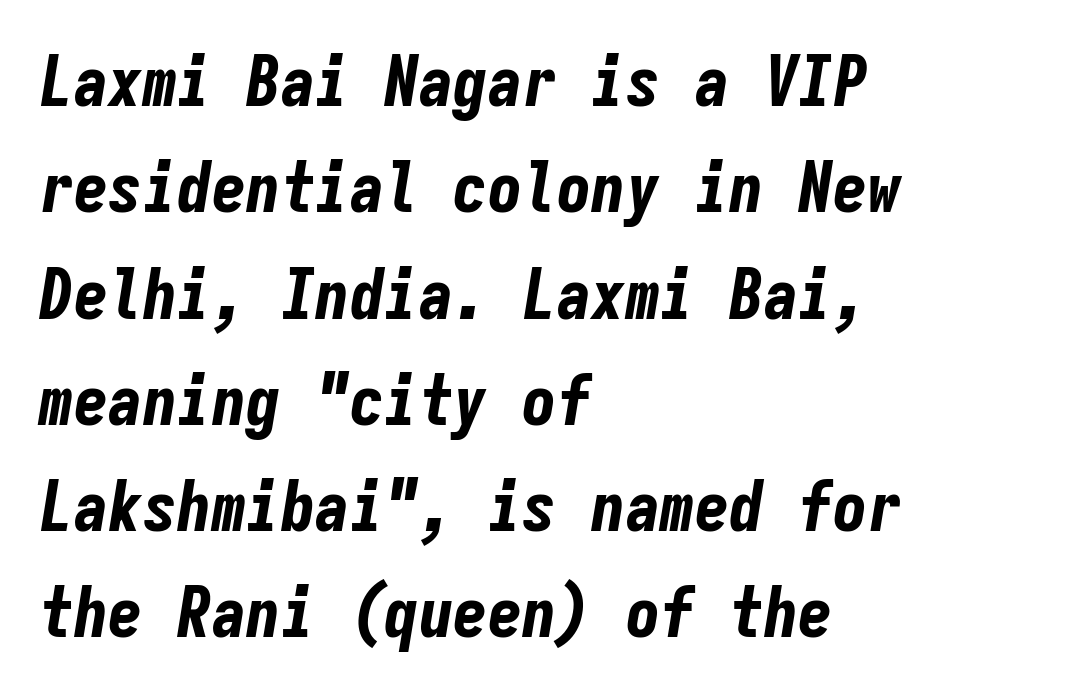
Q: Is the text bold? A: Yes.
Q: Is the text italic (slanted)? A: Yes, it leans right by about 9 degrees.
Q: Is the text underlined? A: No.
Q: How is the paragraph aligned? A: Left-aligned.
Q: Is the spacing between letters normal or unusually wide? A: Normal.
Q: Is the spacing between lines tight, normal or loose? A: Normal.
Q: Width (condensed, normal, or wide)? A: Condensed.
Q: Stroke contrast? A: Low.
Q: x-height? A: Medium.
Q: Monospaced? A: Yes.
